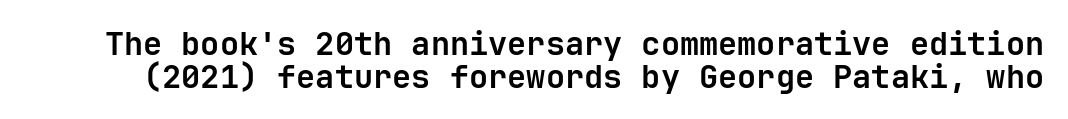
Q: Is the text bold? A: Yes.
Q: Is the text italic (slanted)? A: No, it is upright.
Q: Is the typeface a serif or a sans-serif typeface? A: Sans-serif.
Q: Is the text underlined? A: No.
Q: Is the spacing between letters normal or unusually wide? A: Normal.
Q: Is the spacing between lines tight, normal or loose? A: Tight.
Q: Width (condensed, normal, or wide)? A: Normal.
Q: Stroke contrast? A: Low.
Q: x-height? A: Medium.
